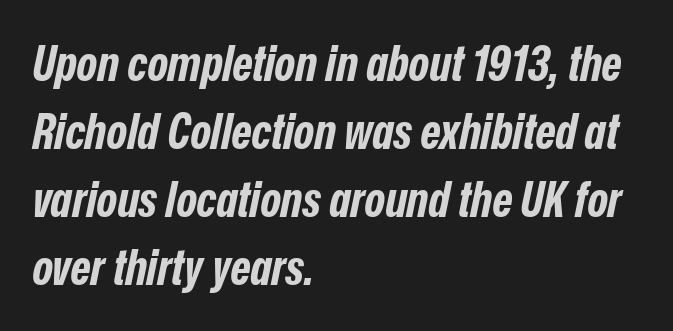
{"italic": "yes", "lean": "right", "slant_degrees": 12, "bold": "yes", "weight": "bold", "width": "condensed", "stroke_contrast": "low", "x_height": "medium", "monospaced": "no", "underline": "no", "align": "left", "line_spacing": "normal", "line_spacing_ratio": 1.39, "letter_spacing": "normal", "letter_spacing_em": 0.0, "glyph_px": 49}
